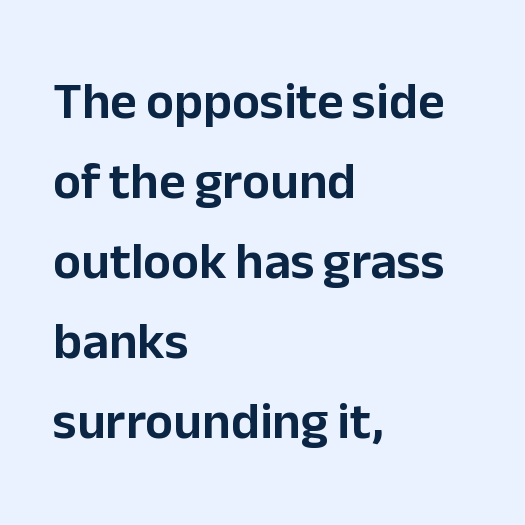
Q: Is the text italic (slanted)? A: No, it is upright.
Q: Is the typeface a serif or a sans-serif typeface? A: Sans-serif.
Q: Is the text underlined? A: No.
Q: How is the paragraph aligned? A: Left-aligned.
Q: Is the spacing between letters normal or unusually wide? A: Normal.
Q: Is the spacing between lines tight, normal or loose? A: Normal.
Q: Width (condensed, normal, or wide)? A: Normal.
Q: Stroke contrast? A: Low.
Q: x-height? A: Medium.
Q: Monospaced? A: No.
